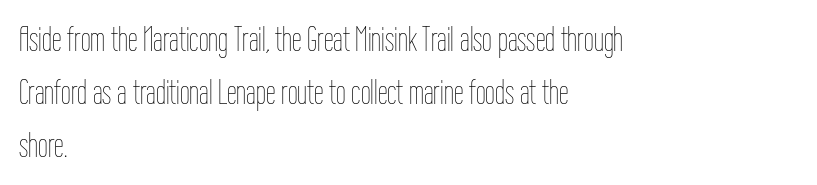
The image shows 35 px thin, condensed type, upright; set left-aligned, normal line spacing (1.52x), normal letter spacing, not underlined; low stroke contrast and a medium x-height.
